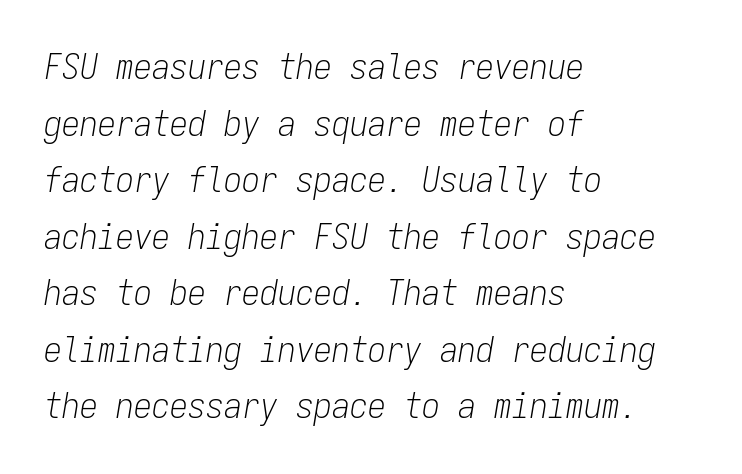
The image shows 36 px light, condensed type, italic (leaning right), monospaced; set left-aligned, normal line spacing (1.57x), normal letter spacing, not underlined; low stroke contrast and a medium x-height.
